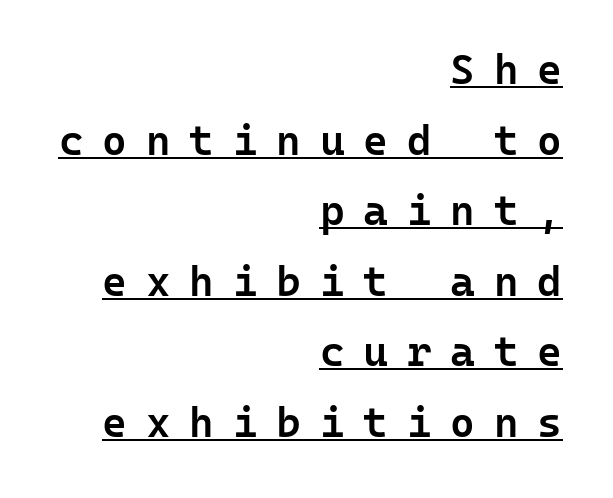
Q: Is the text bold? A: Semi-bold.
Q: Is the text italic (slanted)? A: No, it is upright.
Q: Is the typeface a serif or a sans-serif typeface? A: Sans-serif.
Q: Is the text underlined? A: Yes.
Q: How is the paragraph aligned? A: Right-aligned.
Q: Is the spacing between letters normal or unusually wide? A: Unusually wide.
Q: Is the spacing between lines tight, normal or loose? A: Normal.
Q: Width (condensed, normal, or wide)? A: Normal.
Q: Stroke contrast? A: Low.
Q: x-height? A: Medium.
Q: Monospaced? A: Yes.
